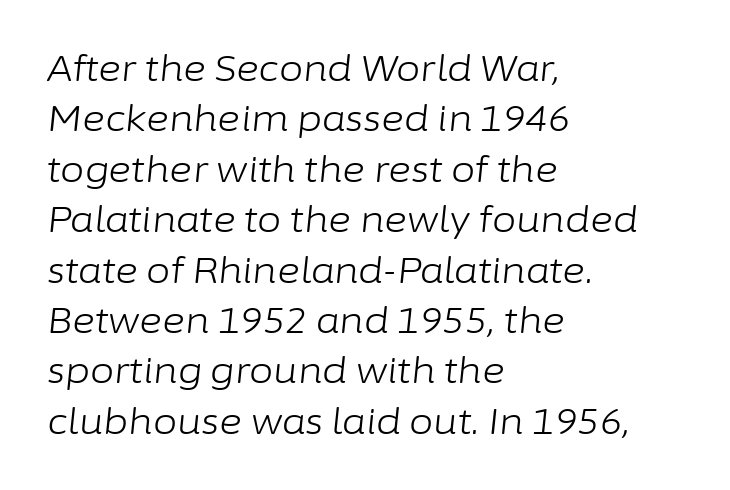
{"italic": "yes", "lean": "right", "slant_degrees": 6, "bold": "no", "weight": "light", "width": "normal", "stroke_contrast": "low", "x_height": "medium", "monospaced": "no", "underline": "no", "align": "left", "line_spacing": "normal", "line_spacing_ratio": 1.44, "letter_spacing": "normal", "letter_spacing_em": 0.0, "glyph_px": 35}
